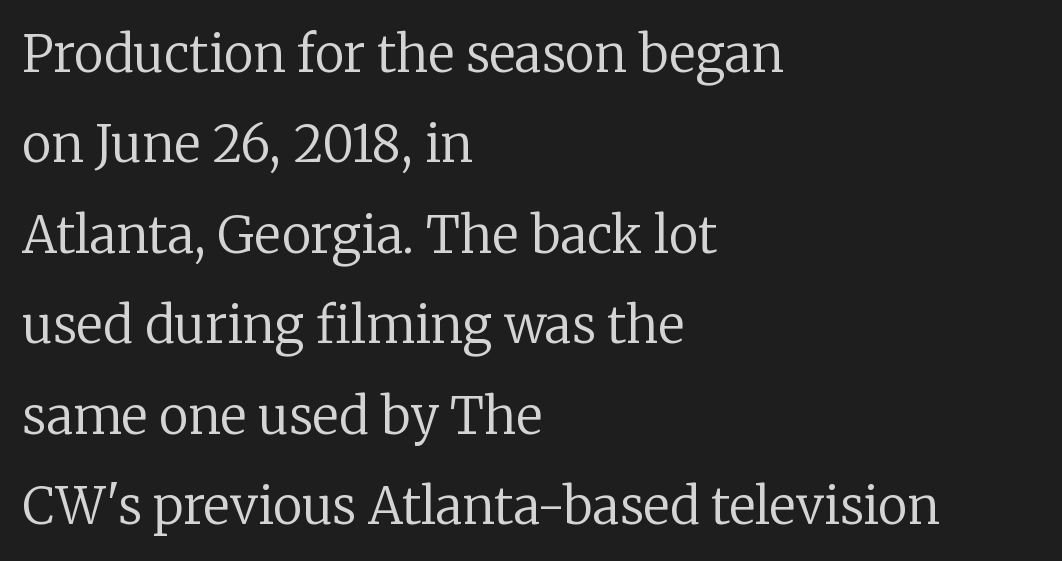
{"serif": "yes", "italic": "no", "bold": "no", "weight": "regular", "width": "normal", "stroke_contrast": "low", "x_height": "medium", "monospaced": "no", "underline": "no", "align": "left", "line_spacing_ratio": 1.81, "letter_spacing": "normal", "letter_spacing_em": 0.0, "glyph_px": 50}
